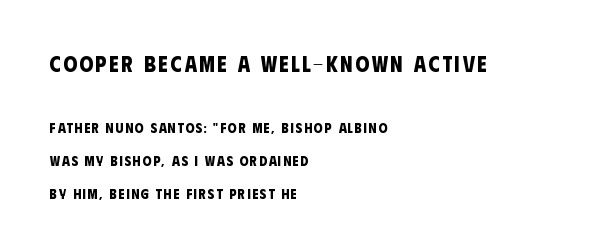
{"bold": "yes", "underline": "no", "align": "left", "line_spacing": "loose", "line_spacing_ratio": 2.35, "larger_block": "first", "size_ratio": 1.57, "glyph_px": 22}
